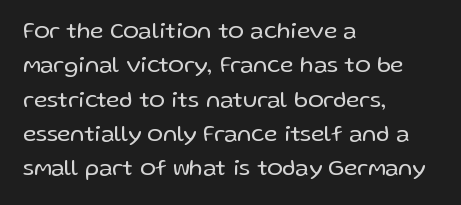
Q: Is the text bold? A: No.
Q: Is the text italic (slanted)? A: No, it is upright.
Q: Is the text underlined? A: No.
Q: How is the paragraph aligned? A: Left-aligned.
Q: Is the spacing between letters normal or unusually wide? A: Normal.
Q: Is the spacing between lines tight, normal or loose? A: Normal.
